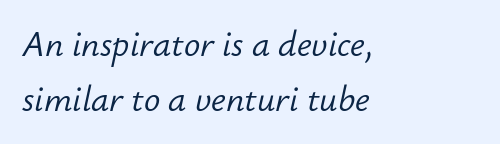
Q: Is the text bold? A: No.
Q: Is the text italic (slanted)? A: Yes, it leans right by about 12 degrees.
Q: Is the text underlined? A: No.
Q: How is the paragraph aligned? A: Left-aligned.
Q: Is the spacing between letters normal or unusually wide? A: Normal.
Q: Is the spacing between lines tight, normal or loose? A: Normal.
Q: Width (condensed, normal, or wide)? A: Normal.
Q: Stroke contrast? A: Low.
Q: x-height? A: Small.
Q: Monospaced? A: No.
